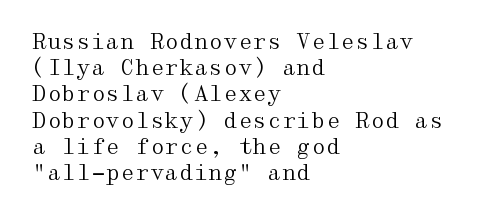
The image shows 21 px text type, upright; set left-aligned, normal line spacing (1.25x), normal letter spacing, not underlined.
